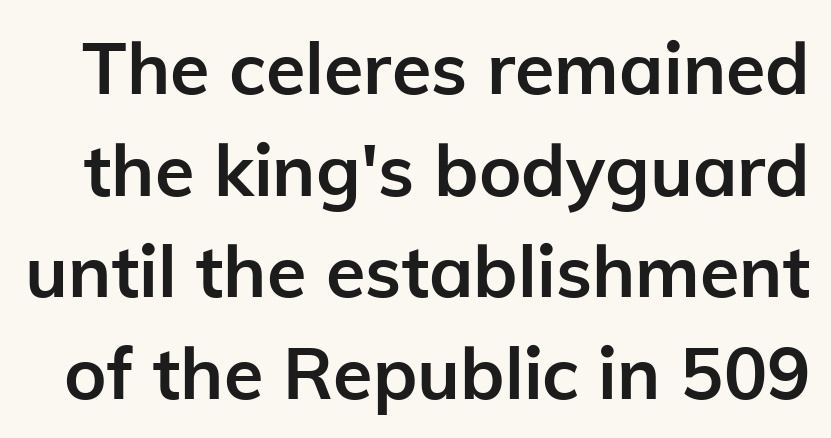
{"serif": "no", "italic": "no", "bold": "yes", "weight": "semibold", "width": "normal", "stroke_contrast": "low", "x_height": "medium", "monospaced": "no", "underline": "no", "line_spacing": "normal", "line_spacing_ratio": 1.41, "letter_spacing": "normal", "letter_spacing_em": 0.0, "glyph_px": 72}
